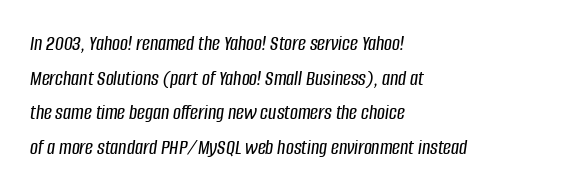
Plain, unruled lines of type. Horizontal alignment here is leftward, the default for most running prose. Would a proofreader flag this as italicized? Yes. The leading is moderate, giving the passage an even texture.
